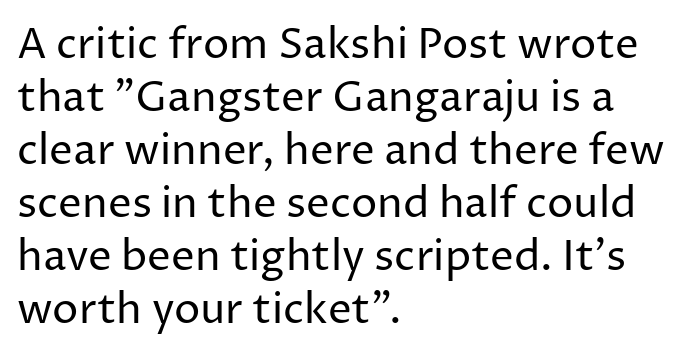
Q: Is the text bold? A: No.
Q: Is the text italic (slanted)? A: No, it is upright.
Q: Is the typeface a serif or a sans-serif typeface? A: Sans-serif.
Q: Is the text underlined? A: No.
Q: How is the paragraph aligned? A: Left-aligned.
Q: Is the spacing between letters normal or unusually wide? A: Normal.
Q: Is the spacing between lines tight, normal or loose? A: Normal.
Q: Width (condensed, normal, or wide)? A: Normal.
Q: Stroke contrast? A: Low.
Q: x-height? A: Medium.
Q: Monospaced? A: No.
